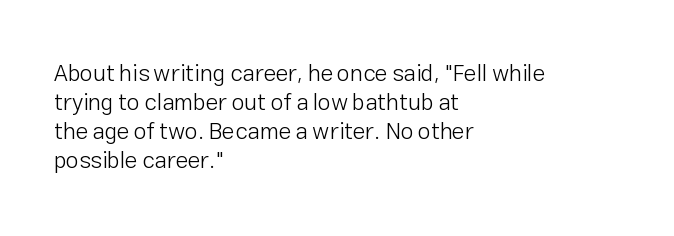
The image shows 23 px text type, upright; set left-aligned, normal line spacing (1.26x), normal letter spacing, not underlined.
